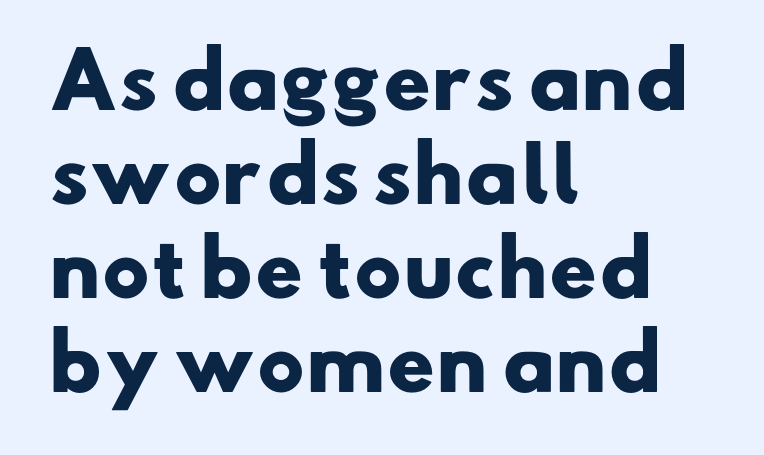
Character widths vary here, with narrow letters taking less room than wide ones. Check the space under the baseline: it is left empty. These lines carry a lot of weight — the face is fully bold. Compared with typical body copy, the letter spacing here is the same. Summary of vertical rhythm: regular, with standard interline spacing.
